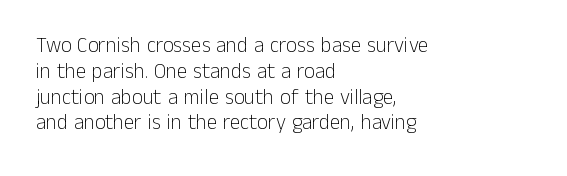
{"italic": "no", "bold": "no", "underline": "no", "align": "left", "line_spacing_ratio": 1.23, "letter_spacing": "normal", "letter_spacing_em": 0.0, "glyph_px": 21}
